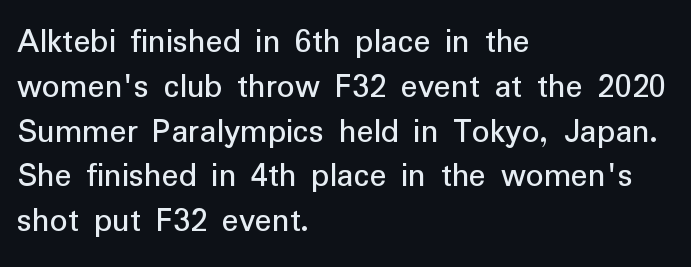
{"serif": "no", "italic": "no", "bold": "no", "weight": "regular", "width": "normal", "stroke_contrast": "low", "x_height": "medium", "monospaced": "no", "underline": "no", "align": "left", "line_spacing": "normal", "line_spacing_ratio": 1.28, "letter_spacing": "normal", "letter_spacing_em": 0.0, "glyph_px": 35}
